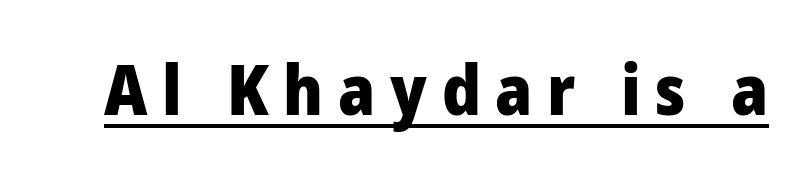
{"serif": "no", "italic": "no", "bold": "yes", "weight": "heavy", "width": "condensed", "stroke_contrast": "low", "x_height": "large", "monospaced": "no", "underline": "yes", "letter_spacing": "wide", "letter_spacing_em": 0.21, "glyph_px": 70}
